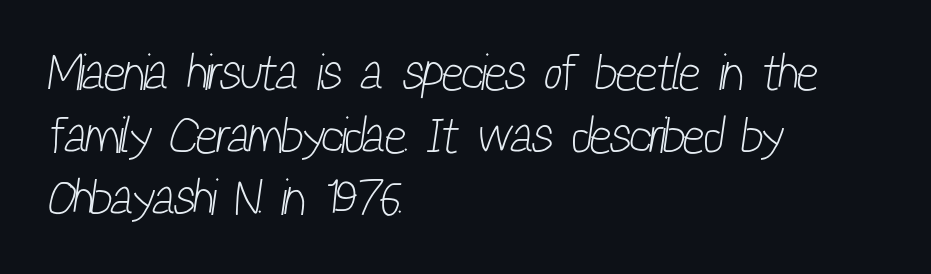
{"serif": "no", "bold": "no", "weight": "light", "width": "condensed", "stroke_contrast": "low", "x_height": "medium", "monospaced": "no", "underline": "no", "align": "left", "line_spacing_ratio": 1.23, "letter_spacing": "normal", "letter_spacing_em": 0.0, "glyph_px": 51}
